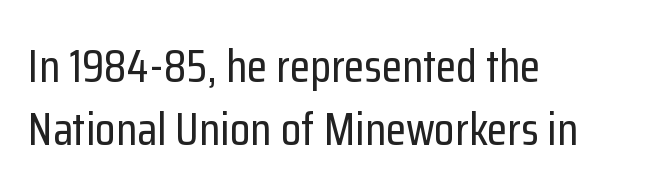
Q: Is the text italic (slanted)? A: No, it is upright.
Q: Is the typeface a serif or a sans-serif typeface? A: Sans-serif.
Q: Is the text underlined? A: No.
Q: How is the paragraph aligned? A: Left-aligned.
Q: Is the spacing between letters normal or unusually wide? A: Normal.
Q: Is the spacing between lines tight, normal or loose? A: Normal.
Q: Width (condensed, normal, or wide)? A: Condensed.
Q: Stroke contrast? A: Low.
Q: x-height? A: Medium.
Q: Monospaced? A: No.
